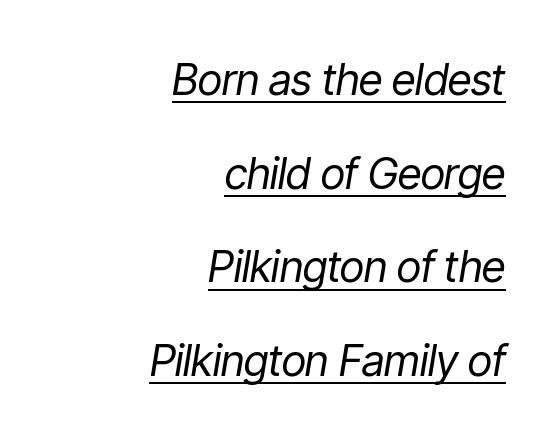
{"italic": "yes", "lean": "right", "slant_degrees": 9, "bold": "no", "weight": "regular", "width": "condensed", "stroke_contrast": "low", "x_height": "medium", "monospaced": "no", "underline": "yes", "align": "right", "line_spacing": "loose", "line_spacing_ratio": 2.18, "letter_spacing": "normal", "letter_spacing_em": 0.0, "glyph_px": 43}
